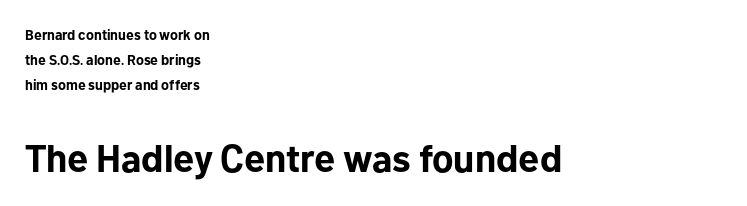
The image shows 38 px bold sans-serif type, upright; set left-aligned, line spacing 1.79x, normal letter spacing, not underlined; the second (bottom) block is 2.71x larger; low stroke contrast and a medium x-height.
